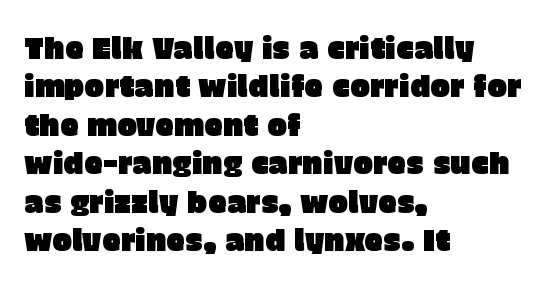
Q: Is the text italic (slanted)? A: No, it is upright.
Q: Is the typeface a serif or a sans-serif typeface? A: Sans-serif.
Q: Is the text underlined? A: No.
Q: How is the paragraph aligned? A: Left-aligned.
Q: Is the spacing between letters normal or unusually wide? A: Normal.
Q: Is the spacing between lines tight, normal or loose? A: Normal.
Q: Width (condensed, normal, or wide)? A: Normal.
Q: Stroke contrast? A: Low.
Q: x-height? A: Large.
Q: Monospaced? A: No.
